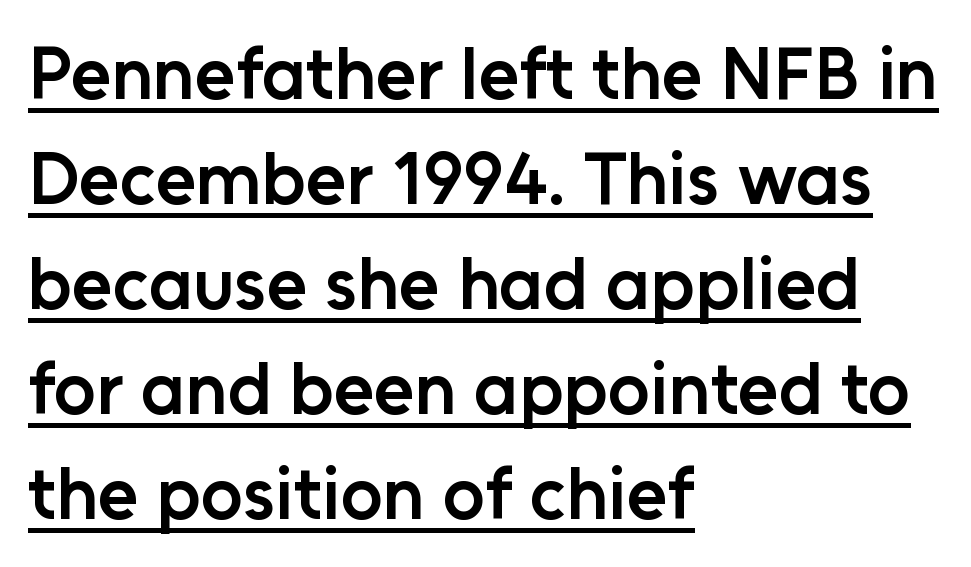
The image shows 74 px semibold sans-serif type, upright; set left-aligned, normal line spacing (1.42x), normal letter spacing, underlined; low stroke contrast and a medium x-height.
